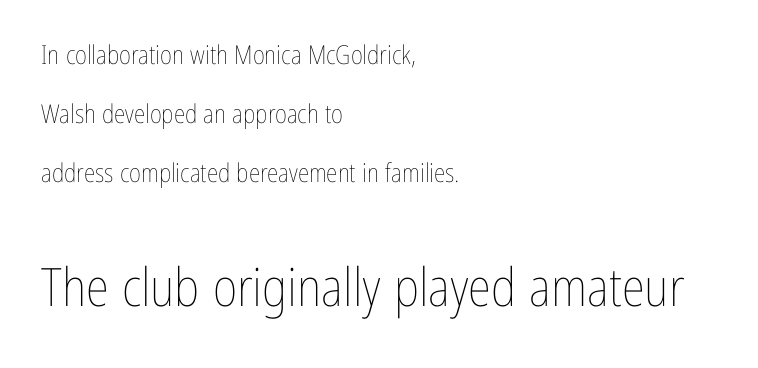
{"italic": "no", "bold": "no", "weight": "thin", "width": "condensed", "stroke_contrast": "low", "x_height": "medium", "monospaced": "no", "underline": "no", "align": "left", "line_spacing": "loose", "line_spacing_ratio": 2.26, "letter_spacing": "normal", "letter_spacing_em": 0.0, "larger_block": "second", "size_ratio": 2.04, "glyph_px": 53}
